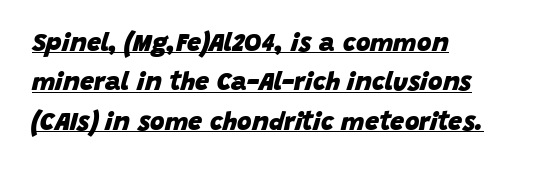
The words here are underlined. The letters sit at their default tracking, neither squeezed nor spread. The compositor pushed each line to the left boundary. Vertical spacing — default. Slanted lettering throughout.
